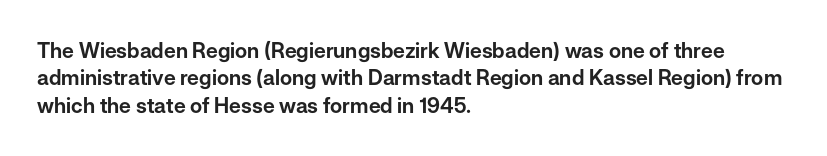
Q: Is the text italic (slanted)? A: No, it is upright.
Q: Is the text underlined? A: No.
Q: How is the paragraph aligned? A: Left-aligned.
Q: Is the spacing between letters normal or unusually wide? A: Normal.
Q: Is the spacing between lines tight, normal or loose? A: Normal.
